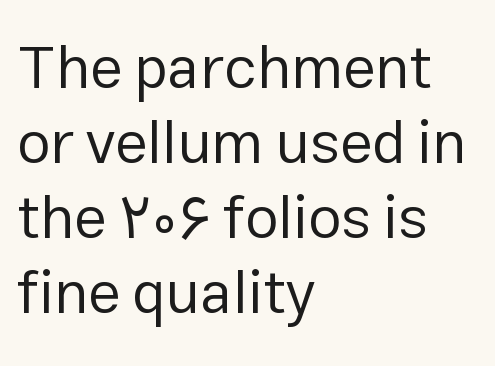
The image shows 60 px regular-weight sans-serif type, upright; set left-aligned, normal line spacing (1.25x), normal letter spacing, not underlined; low stroke contrast and a medium x-height.
